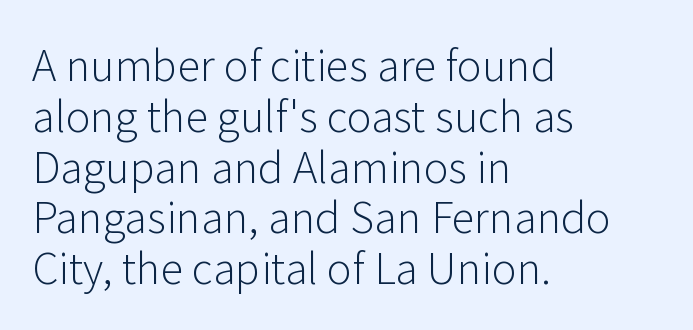
{"serif": "no", "italic": "no", "bold": "no", "weight": "light", "width": "normal", "stroke_contrast": "low", "x_height": "medium", "monospaced": "no", "underline": "no", "align": "left", "line_spacing_ratio": 1.21, "letter_spacing": "normal", "letter_spacing_em": 0.0, "glyph_px": 42}
